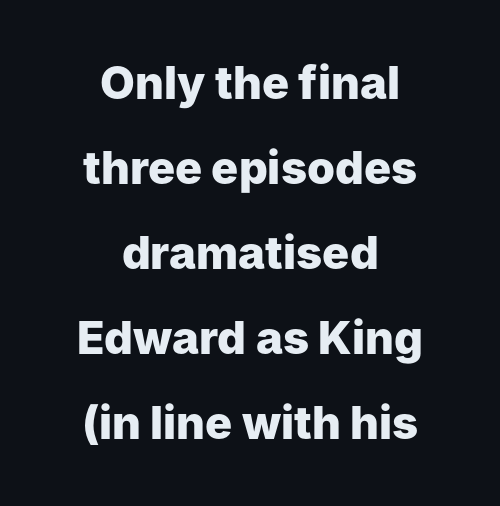
Q: Is the text bold? A: Yes.
Q: Is the text italic (slanted)? A: No, it is upright.
Q: Is the typeface a serif or a sans-serif typeface? A: Sans-serif.
Q: Is the text underlined? A: No.
Q: How is the paragraph aligned? A: Centered.
Q: Is the spacing between letters normal or unusually wide? A: Normal.
Q: Width (condensed, normal, or wide)? A: Normal.
Q: Stroke contrast? A: Low.
Q: x-height? A: Medium.
Q: Monospaced? A: No.
